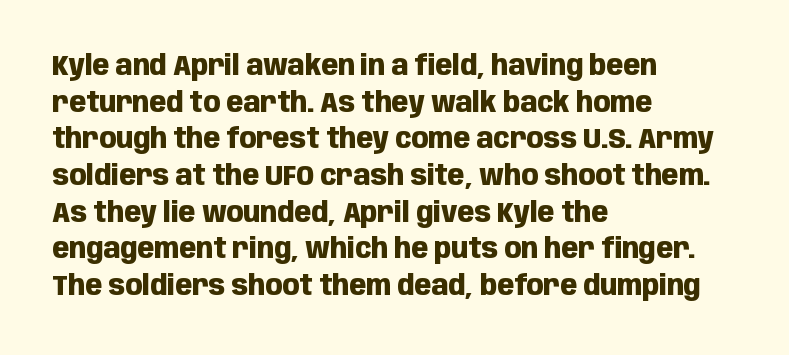
This sample is left-justified, so line endings fall wherever the words run out. This is roman type, the default non-slanted kind. Summary of vertical rhythm: regular, with standard interline spacing. Spacing between characters is what you'd get straight out of the box. The strip under each line holds only bare page.
